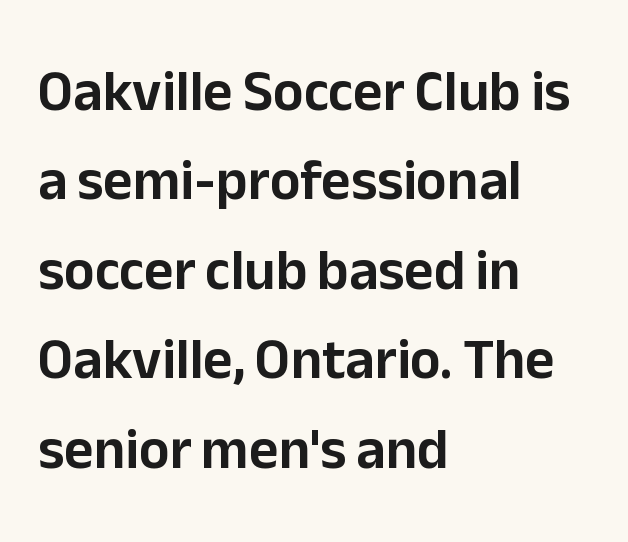
{"serif": "no", "italic": "no", "width": "normal", "stroke_contrast": "low", "x_height": "medium", "monospaced": "no", "underline": "no", "align": "left", "line_spacing": "normal", "line_spacing_ratio": 1.57, "letter_spacing": "normal", "letter_spacing_em": 0.0, "glyph_px": 57}
